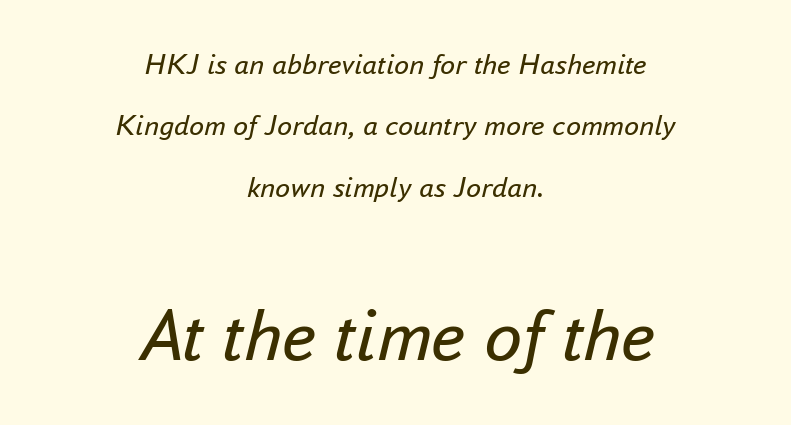
Q: Is the text bold? A: No.
Q: Is the text italic (slanted)? A: Yes, it leans right by about 16 degrees.
Q: Is the text underlined? A: No.
Q: How is the paragraph aligned? A: Centered.
Q: Is the spacing between letters normal or unusually wide? A: Normal.
Q: Is the spacing between lines tight, normal or loose? A: Loose.
Q: Which block of text is set in a larger size, the first (top) or the second (bottom)? A: The second (bottom) one.
Q: Width (condensed, normal, or wide)? A: Normal.
Q: Stroke contrast? A: Low.
Q: x-height? A: Small.
Q: Monospaced? A: No.
